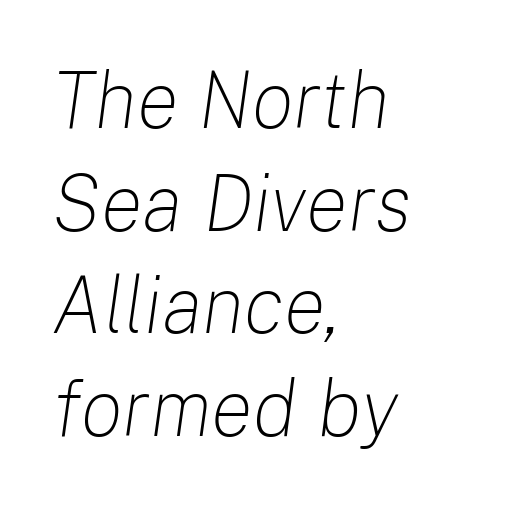
{"italic": "yes", "lean": "right", "slant_degrees": 8, "bold": "no", "weight": "light", "width": "normal", "stroke_contrast": "low", "x_height": "medium", "monospaced": "no", "underline": "no", "align": "left", "line_spacing": "normal", "line_spacing_ratio": 1.3, "letter_spacing": "normal", "letter_spacing_em": 0.0, "glyph_px": 79}
